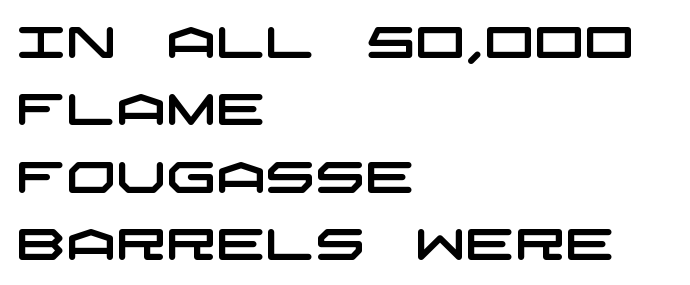
Q: Is the typeface a serif or a sans-serif typeface? A: Sans-serif.
Q: Is the text underlined? A: No.
Q: How is the paragraph aligned? A: Left-aligned.
Q: Is the spacing between letters normal or unusually wide? A: Normal.
Q: Is the spacing between lines tight, normal or loose? A: Normal.
Q: Width (condensed, normal, or wide)? A: Wide.
Q: Stroke contrast? A: Low.
Q: x-height? A: Large.
